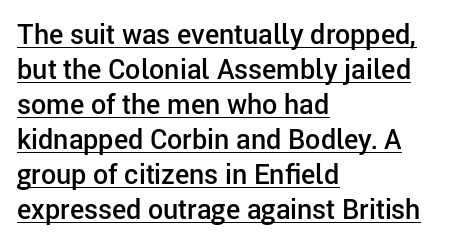
The lettering holds an erect, upright posture throughout. Nothing unusual about the tracking: characters are spaced as the font intends. A typographer would call this underscored text. Each line starts at the same left margin while the right side varies.
